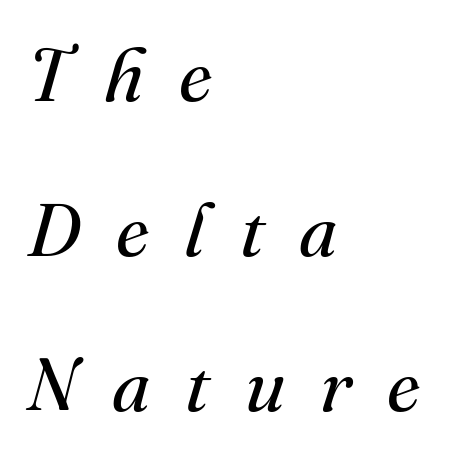
The image shows 75 px regular-weight serif type, italic (leaning right); set left-aligned, loose line spacing (2.07x), unusually wide letter spacing (+0.47 em), not underlined; medium stroke contrast and a small x-height.
